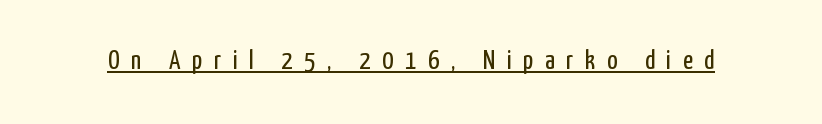
{"italic": "no", "bold": "no", "underline": "yes", "letter_spacing": "wide", "letter_spacing_em": 0.43, "glyph_px": 27}
